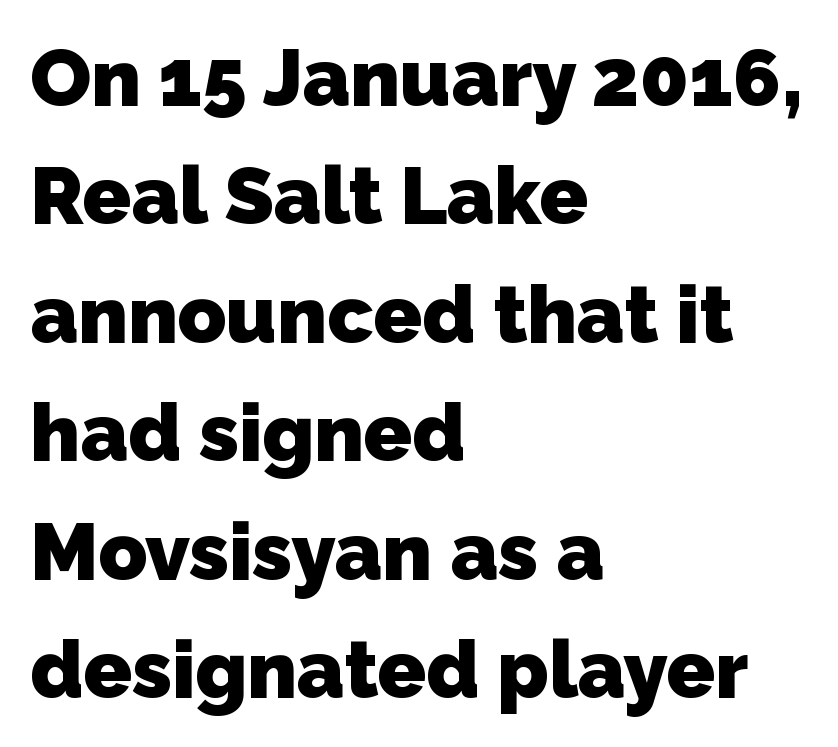
The image shows 80 px heavy sans-serif type; set left-aligned, normal line spacing (1.48x), normal letter spacing, not underlined; low stroke contrast and a medium x-height.
